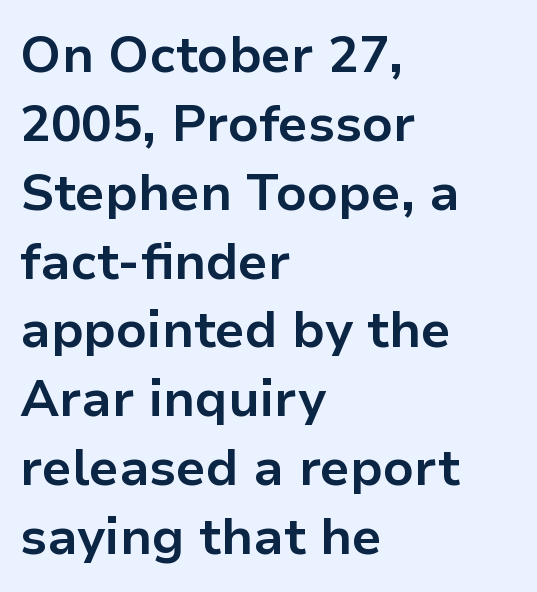
Q: Is the text bold? A: Yes.
Q: Is the text italic (slanted)? A: No, it is upright.
Q: Is the typeface a serif or a sans-serif typeface? A: Sans-serif.
Q: Is the text underlined? A: No.
Q: How is the paragraph aligned? A: Left-aligned.
Q: Is the spacing between letters normal or unusually wide? A: Normal.
Q: Is the spacing between lines tight, normal or loose? A: Normal.
Q: Width (condensed, normal, or wide)? A: Normal.
Q: Stroke contrast? A: Low.
Q: x-height? A: Medium.
Q: Monospaced? A: No.
